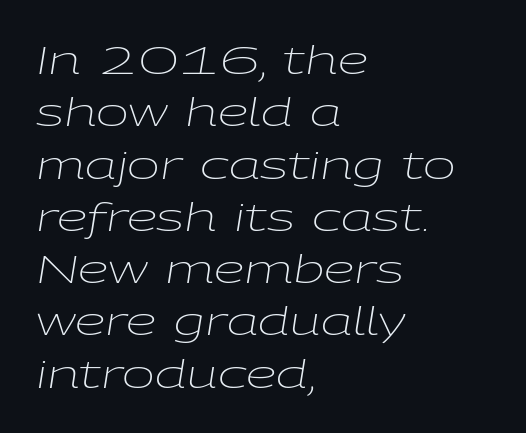
Spacing between characters is what you'd get straight out of the box. The letters advance in unequal steps, a hallmark of proportional type. The paragraph has a hard left edge and a soft right edge. Summary of vertical rhythm: regular, with standard interline spacing. The cut favours lightness, reaching ordinary text weight at its darkest.
